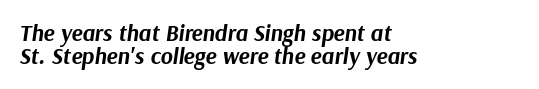
Nobody drew a line under any word here. Closely set lines give the paragraph a compact silhouette. A student would call this left alignment; a typographer would say flush left, rag right. The letters are slanted; this is an italic face. Inter-character spacing is left at the font's built-in metrics.
